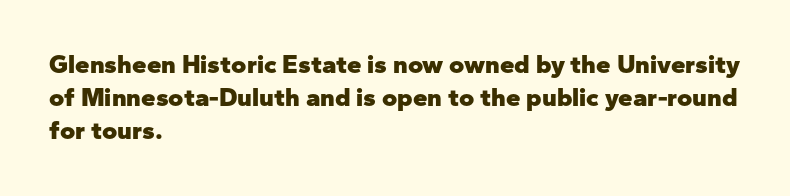
Q: Is the text bold? A: Yes.
Q: Is the text italic (slanted)? A: No, it is upright.
Q: Is the text underlined? A: No.
Q: How is the paragraph aligned? A: Left-aligned.
Q: Is the spacing between letters normal or unusually wide? A: Normal.
Q: Is the spacing between lines tight, normal or loose? A: Normal.
